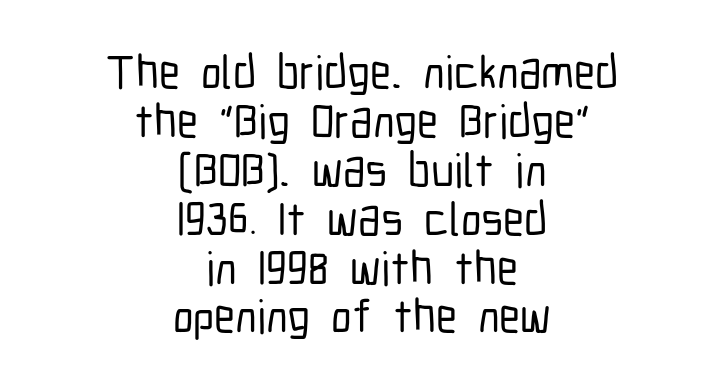
The image shows 47 px condensed sans-serif type, upright; set centered, tight line spacing (1.04x), normal letter spacing, not underlined; low stroke contrast and a medium x-height.
